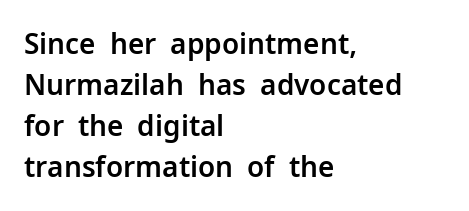
The image shows 28 px sans-serif type, upright; set left-aligned, normal line spacing (1.47x), normal letter spacing, not underlined; low stroke contrast and a medium x-height.
